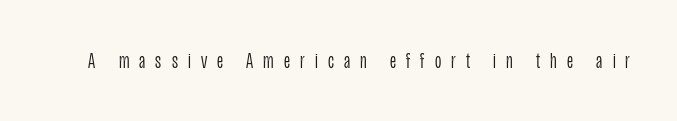
Q: Is the text bold? A: No.
Q: Is the text italic (slanted)? A: No, it is upright.
Q: Is the text underlined? A: No.
Q: Is the spacing between letters normal or unusually wide? A: Unusually wide.
